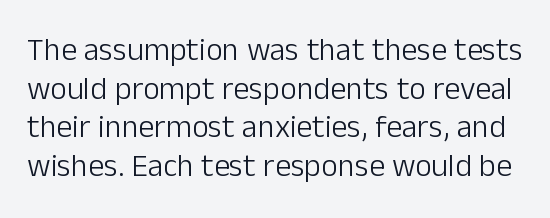
The type family on display is of the sans-serif kind. Rule under the text: the space is simply empty. No chunkiness to these letters — they're not bold. Is this a fixed-width face? No — the glyphs have proportional, varying widths. Vertical strokes here are truly vertical.
